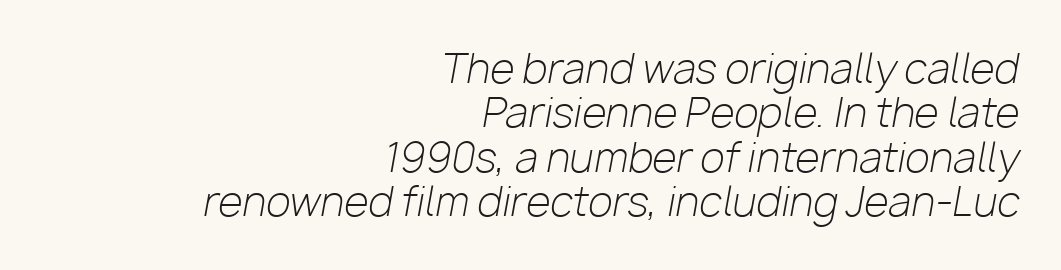
Horizontal bands of white between lines are thin slivers. Only glyphs here, with clear space below each row. Line ends are locked; line starts wander. The type is set solid horizontally, with unmodified tracking. The specimen reads as italic at a glance. Counters stay open thanks to moderate or lighter strokes.
